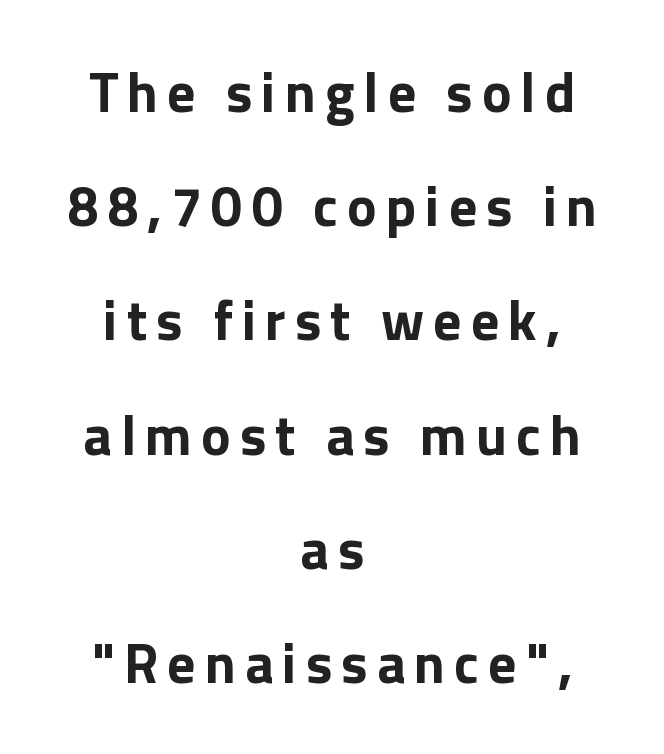
{"serif": "no", "italic": "no", "bold": "yes", "weight": "bold", "width": "normal", "x_height": "medium", "monospaced": "no", "underline": "no", "align": "center", "line_spacing": "loose", "line_spacing_ratio": 2.04, "glyph_px": 56}
